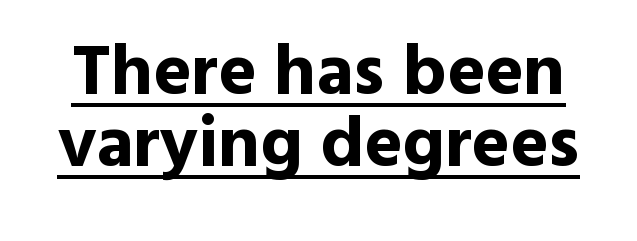
The image shows 72 px bold sans-serif type, upright; set tight line spacing (1.0x), normal letter spacing, underlined; a medium x-height.
